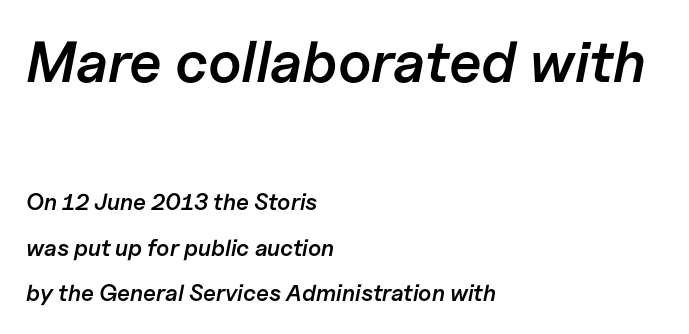
{"italic": "yes", "lean": "right", "slant_degrees": 11, "bold": "semi", "weight": "semibold", "width": "normal", "stroke_contrast": "low", "x_height": "medium", "monospaced": "no", "underline": "no", "align": "left", "line_spacing": "loose", "line_spacing_ratio": 1.98, "letter_spacing": "normal", "letter_spacing_em": 0.0, "larger_block": "first", "size_ratio": 2.52, "glyph_px": 58}
